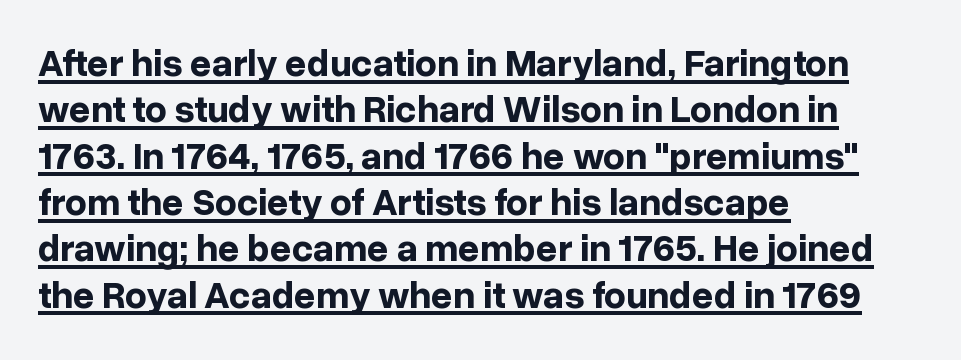
These lines are rendered in a variable-pitch font. A classic flush-left, rag-right setting is used for this passage. You can tell it's not italic because the verticals are truly vertical. Look at the bottom of the vertical strokes: they stop flat, with no serifs.
